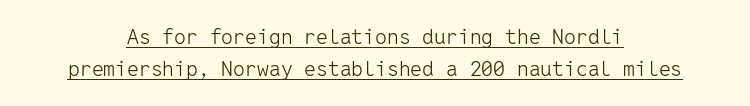
{"italic": "no", "bold": "no", "underline": "yes", "align": "center", "line_spacing": "normal", "line_spacing_ratio": 1.54, "letter_spacing": "normal", "letter_spacing_em": 0.0, "glyph_px": 21}
